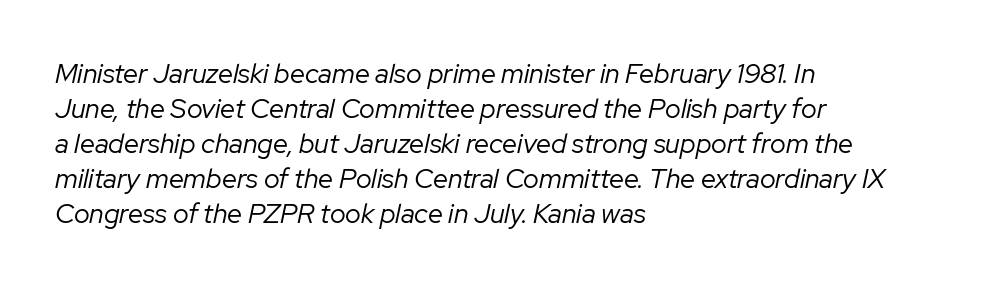
Q: Is the text bold? A: No.
Q: Is the text italic (slanted)? A: Yes, it leans right by about 12 degrees.
Q: Is the text underlined? A: No.
Q: How is the paragraph aligned? A: Left-aligned.
Q: Is the spacing between letters normal or unusually wide? A: Normal.
Q: Is the spacing between lines tight, normal or loose? A: Normal.
